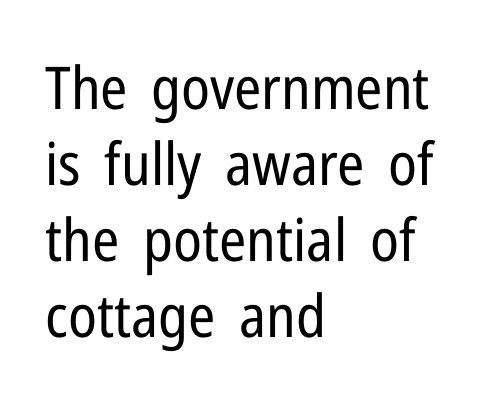
The image shows 59 px regular-weight, condensed sans-serif type, upright; set left-aligned, normal line spacing (1.29x), normal letter spacing, not underlined; low stroke contrast and a medium x-height.
